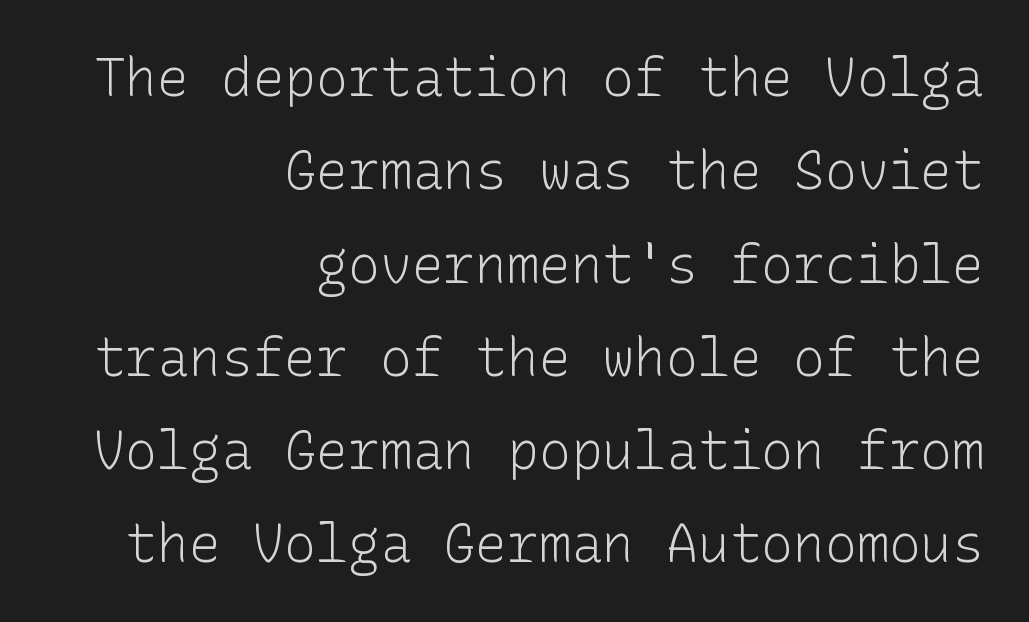
Q: Is the text bold? A: No.
Q: Is the text italic (slanted)? A: No, it is upright.
Q: Is the typeface a serif or a sans-serif typeface? A: Sans-serif.
Q: Is the text underlined? A: No.
Q: How is the paragraph aligned? A: Right-aligned.
Q: Is the spacing between letters normal or unusually wide? A: Normal.
Q: Width (condensed, normal, or wide)? A: Normal.
Q: Stroke contrast? A: Low.
Q: x-height? A: Medium.
